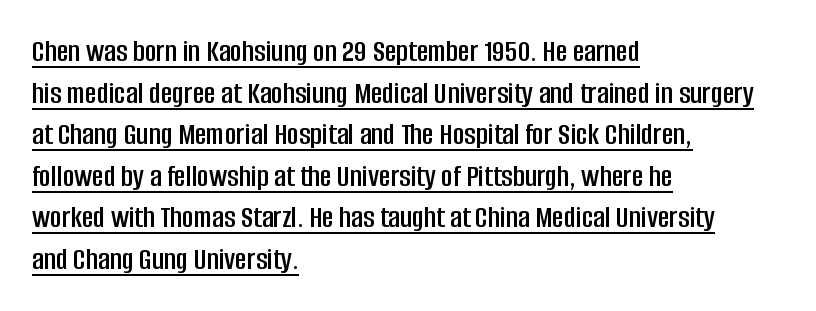
{"serif": "no", "italic": "no", "width": "condensed", "stroke_contrast": "low", "x_height": "large", "monospaced": "no", "underline": "yes", "align": "left", "line_spacing": "normal", "line_spacing_ratio": 1.3, "letter_spacing": "normal", "letter_spacing_em": 0.0, "glyph_px": 32}
